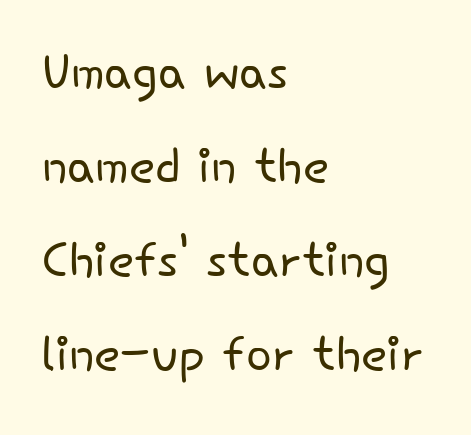
Each line starts at the same left margin while the right side varies. The designer left line spacing at the default. A typesetter would call this proportional, since set widths differ per character. Heft: none added — not bold. Vertical strokes here are truly vertical.
